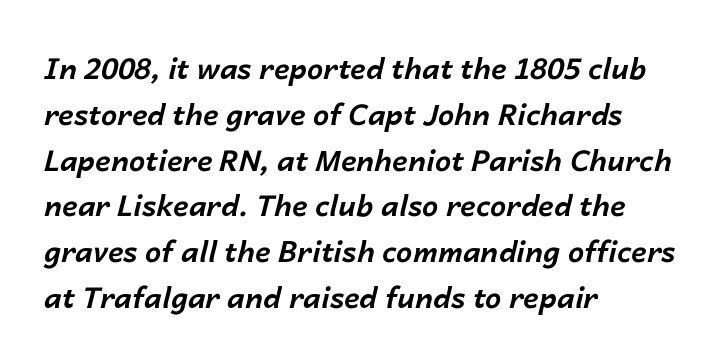
Q: Is the text bold? A: Yes.
Q: Is the text italic (slanted)? A: Yes, it leans right by about 14 degrees.
Q: Is the text underlined? A: No.
Q: How is the paragraph aligned? A: Left-aligned.
Q: Is the spacing between letters normal or unusually wide? A: Normal.
Q: Is the spacing between lines tight, normal or loose? A: Normal.
Q: Width (condensed, normal, or wide)? A: Normal.
Q: Stroke contrast? A: Low.
Q: x-height? A: Medium.
Q: Monospaced? A: No.
